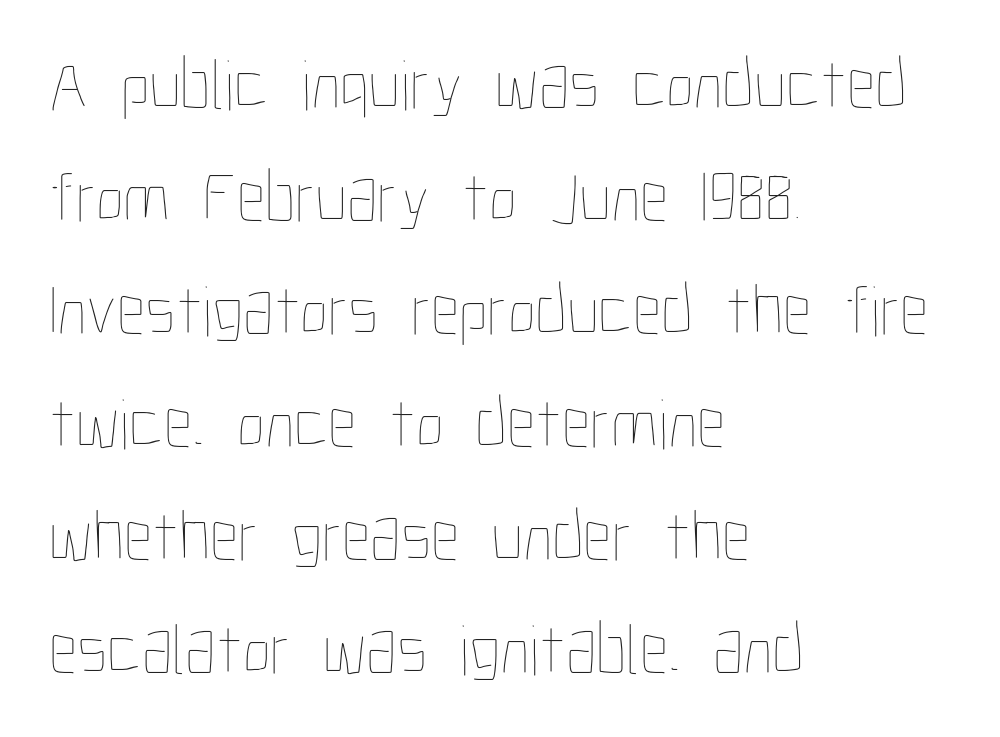
Q: Is the text bold? A: No.
Q: Is the text italic (slanted)? A: No, it is upright.
Q: Is the text underlined? A: No.
Q: How is the paragraph aligned? A: Left-aligned.
Q: Is the spacing between letters normal or unusually wide? A: Normal.
Q: Is the spacing between lines tight, normal or loose? A: Normal.
Q: Width (condensed, normal, or wide)? A: Condensed.
Q: Stroke contrast? A: Low.
Q: x-height? A: Medium.
Q: Monospaced? A: No.
